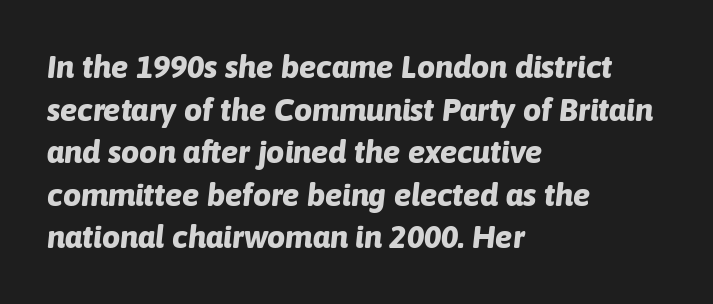
Q: Is the text bold? A: Yes.
Q: Is the text italic (slanted)? A: Yes, it leans right by about 6 degrees.
Q: Is the text underlined? A: No.
Q: How is the paragraph aligned? A: Left-aligned.
Q: Is the spacing between letters normal or unusually wide? A: Normal.
Q: Is the spacing between lines tight, normal or loose? A: Normal.
Q: Width (condensed, normal, or wide)? A: Normal.
Q: Stroke contrast? A: Low.
Q: x-height? A: Medium.
Q: Monospaced? A: No.
